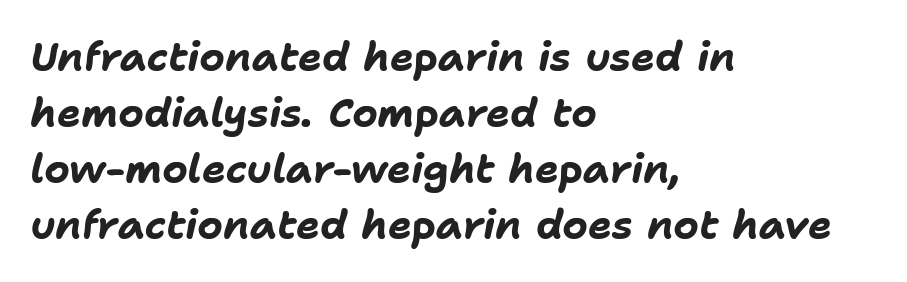
Q: Is the text bold? A: Yes.
Q: Is the text italic (slanted)? A: Yes, it leans right by about 11 degrees.
Q: Is the text underlined? A: No.
Q: How is the paragraph aligned? A: Left-aligned.
Q: Is the spacing between letters normal or unusually wide? A: Normal.
Q: Is the spacing between lines tight, normal or loose? A: Normal.
Q: Width (condensed, normal, or wide)? A: Normal.
Q: Stroke contrast? A: Low.
Q: x-height? A: Medium.
Q: Monospaced? A: No.
